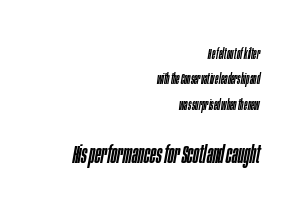
{"italic": "yes", "lean": "right", "slant_degrees": 10, "underline": "no", "align": "right", "line_spacing_ratio": 1.81, "letter_spacing": "normal", "letter_spacing_em": 0.0, "larger_block": "second", "size_ratio": 1.79, "glyph_px": 25}
